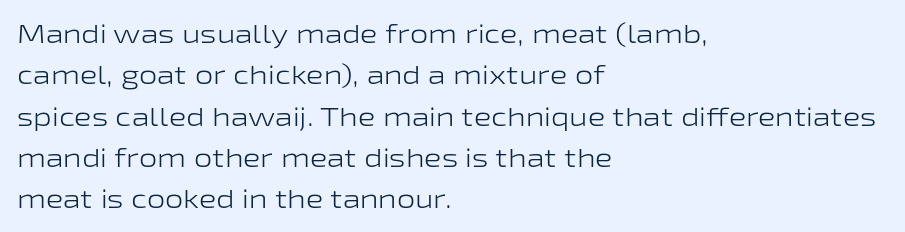
{"italic": "no", "bold": "no", "underline": "no", "align": "left", "line_spacing": "normal", "line_spacing_ratio": 1.59, "letter_spacing": "normal", "letter_spacing_em": 0.0, "glyph_px": 26}
